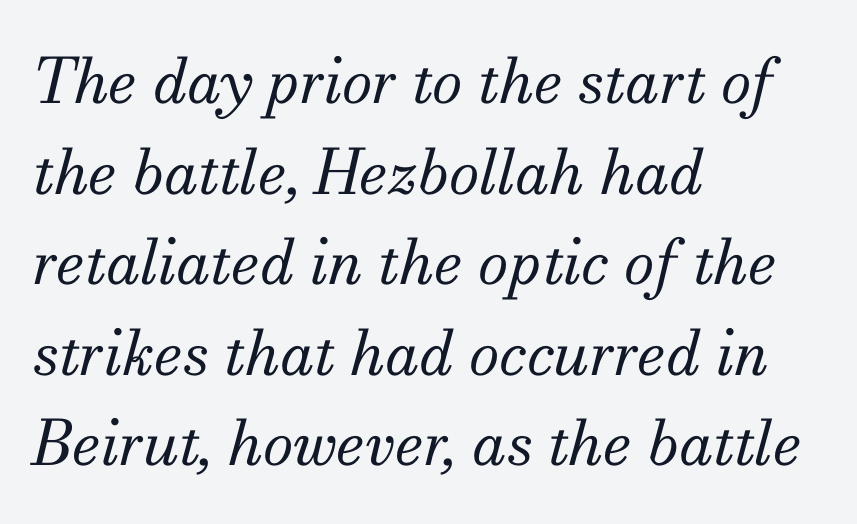
Each letter keeps its own natural width here, so spacing adapts to shape. Tracking here is standard; glyphs follow each other at the usual distance. Summary of vertical rhythm: regular, with standard interline spacing. Layout note: lines flush left. Stroke thickness stays within the range of a standard reading face or lighter.
